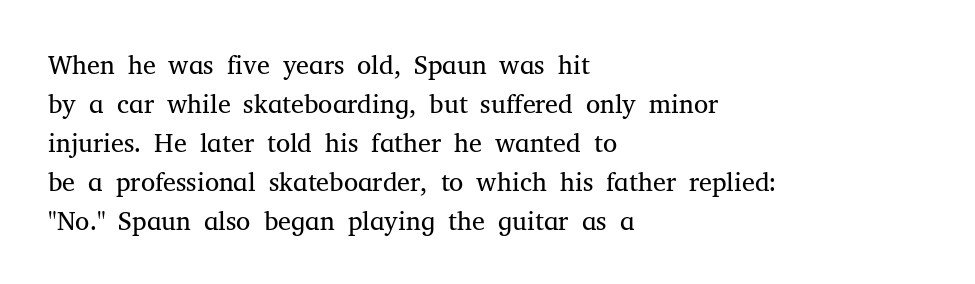
Q: Is the text bold? A: No.
Q: Is the text italic (slanted)? A: No, it is upright.
Q: Is the text underlined? A: No.
Q: How is the paragraph aligned? A: Left-aligned.
Q: Is the spacing between letters normal or unusually wide? A: Normal.
Q: Is the spacing between lines tight, normal or loose? A: Normal.
